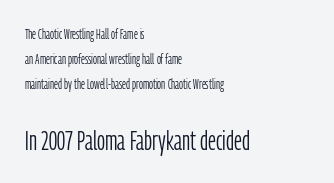
The image shows 28 px light, condensed sans-serif type, upright; set left-aligned, line spacing 1.78x, normal letter spacing, not underlined; the second (bottom) block is 2.0x larger; low stroke contrast and a medium x-height.
